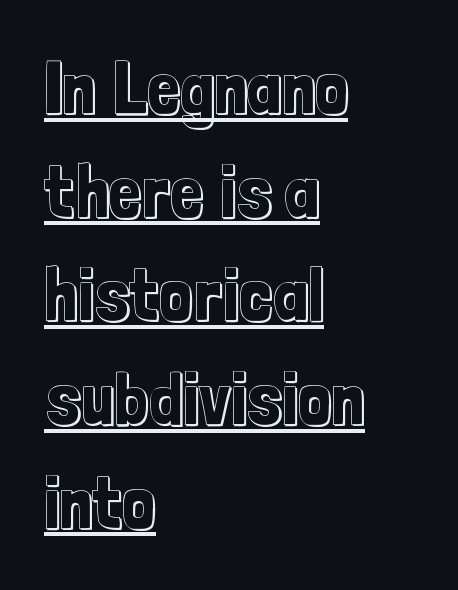
Q: Is the text italic (slanted)? A: No, it is upright.
Q: Is the text underlined? A: Yes.
Q: How is the paragraph aligned? A: Left-aligned.
Q: Is the spacing between letters normal or unusually wide? A: Normal.
Q: Is the spacing between lines tight, normal or loose? A: Normal.
Q: Width (condensed, normal, or wide)? A: Condensed.
Q: x-height? A: Medium.
Q: Monospaced? A: No.
